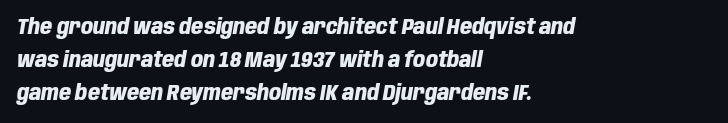
The image shows 21 px bold type, italic (leaning right); set left-aligned, normal line spacing (1.56x), normal letter spacing, not underlined.
